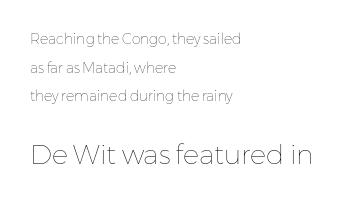
Q: Is the text bold? A: No.
Q: Is the text italic (slanted)? A: No, it is upright.
Q: Is the text underlined? A: No.
Q: How is the paragraph aligned? A: Left-aligned.
Q: Is the spacing between letters normal or unusually wide? A: Normal.
Q: Is the spacing between lines tight, normal or loose? A: Loose.
Q: Which block of text is set in a larger size, the first (top) or the second (bottom)? A: The second (bottom) one.
